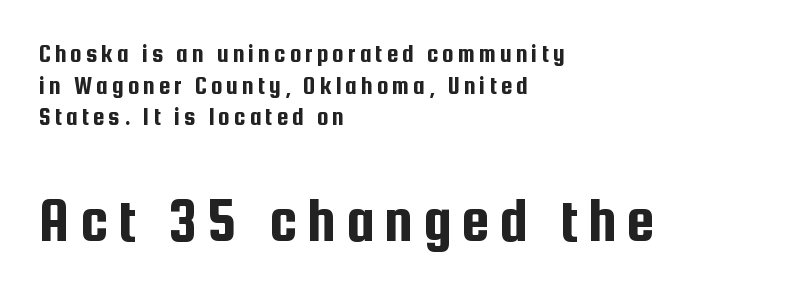
The image shows 64 px condensed sans-serif type, upright; set left-aligned, line spacing 1.22x, not underlined; the second (bottom) block is 2.46x larger; low stroke contrast and a medium x-height.
